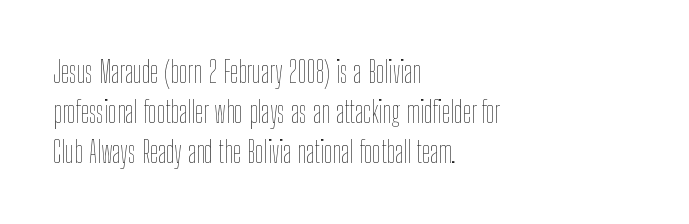
The image shows 30 px thin, condensed type, upright; set left-aligned, normal line spacing (1.34x), normal letter spacing, not underlined; low stroke contrast and a medium x-height.
